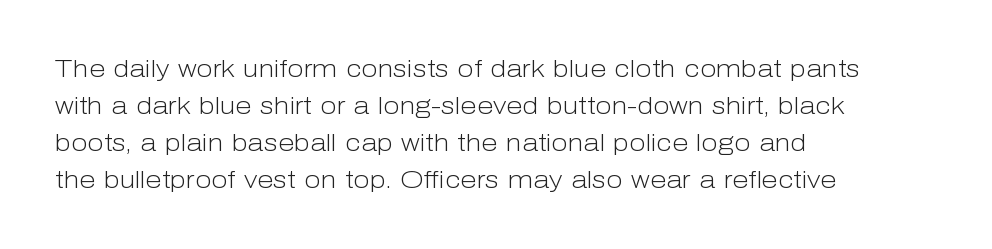
Q: Is the text bold? A: No.
Q: Is the text italic (slanted)? A: No, it is upright.
Q: Is the text underlined? A: No.
Q: How is the paragraph aligned? A: Left-aligned.
Q: Is the spacing between letters normal or unusually wide? A: Normal.
Q: Is the spacing between lines tight, normal or loose? A: Normal.
